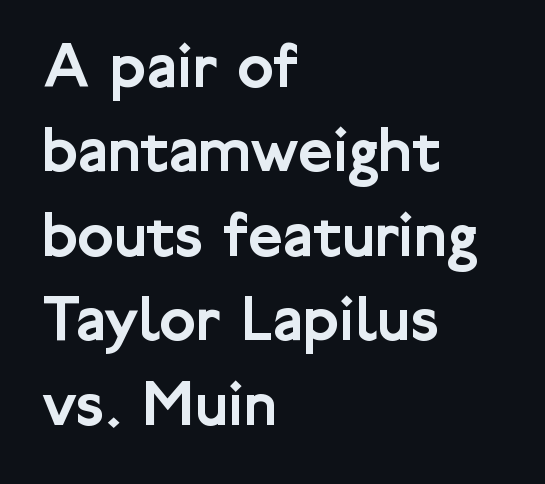
The image shows 67 px sans-serif type, upright; set left-aligned, normal line spacing (1.26x), normal letter spacing, not underlined; low stroke contrast and a medium x-height.
